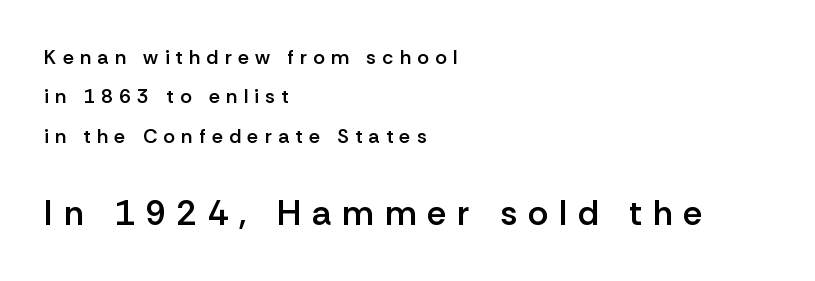
The image shows 35 px semibold sans-serif type, upright; set left-aligned, loose line spacing (1.97x), unusually wide letter spacing (+0.31 em), not underlined; the second (bottom) block is 1.75x larger; low stroke contrast and a medium x-height.
